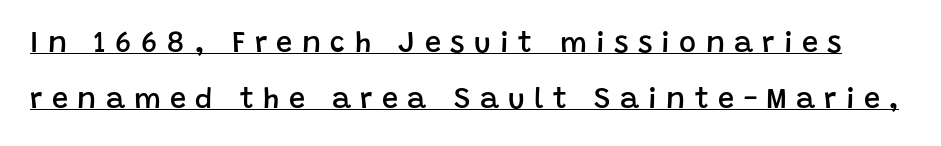
The image shows 29 px semibold sans-serif type, upright; set loose line spacing (1.92x), unusually wide letter spacing (+0.32 em), underlined; low stroke contrast and a large x-height.
